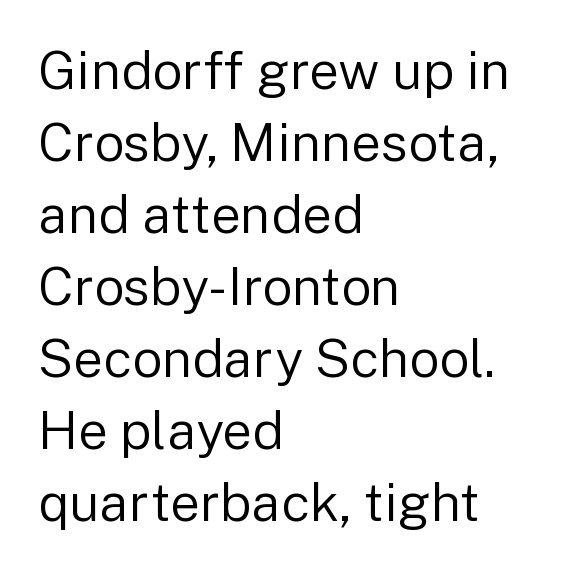
{"serif": "no", "italic": "no", "bold": "no", "weight": "regular", "width": "normal", "stroke_contrast": "low", "x_height": "medium", "monospaced": "no", "underline": "no", "align": "left", "line_spacing": "normal", "line_spacing_ratio": 1.36, "letter_spacing": "normal", "letter_spacing_em": 0.0, "glyph_px": 53}
